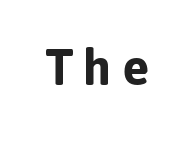
The image shows 50 px bold sans-serif type, upright; set unusually wide letter spacing (+0.21 em), not underlined; a medium x-height.
